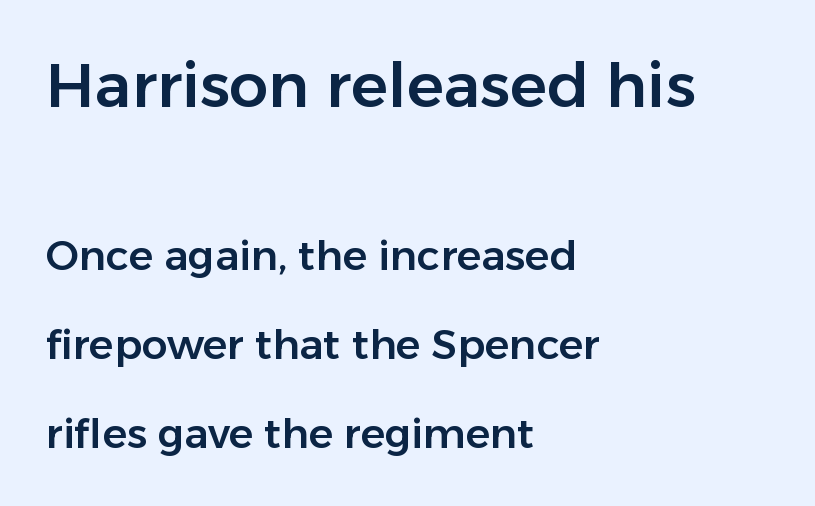
The image shows 62 px sans-serif type, upright; set left-aligned, loose line spacing (2.17x), normal letter spacing, not underlined; the first (top) block is 1.51x larger; low stroke contrast and a medium x-height.
